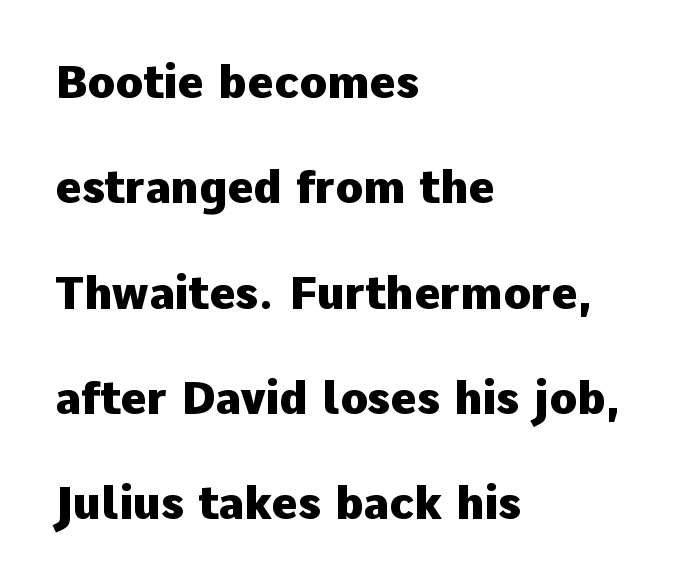
The tracking reads as untouched default to a designer's eye. The passage shown stacks its lines with a broad gap. Thick stems and heavy bowls — unmistakably bold. Underline: absent.
